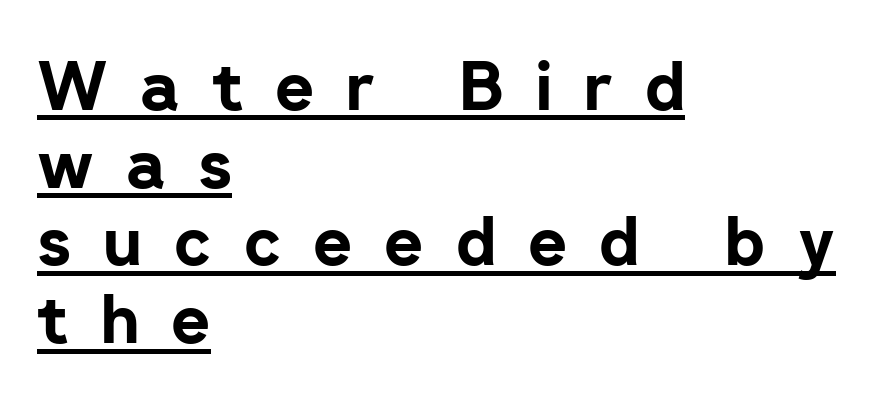
Weight check: bold — yes, fully. Leftover space on each line is placed entirely after the last word. Type style note: lacks serifs. Substantial extra tracking has been applied to these lines.
